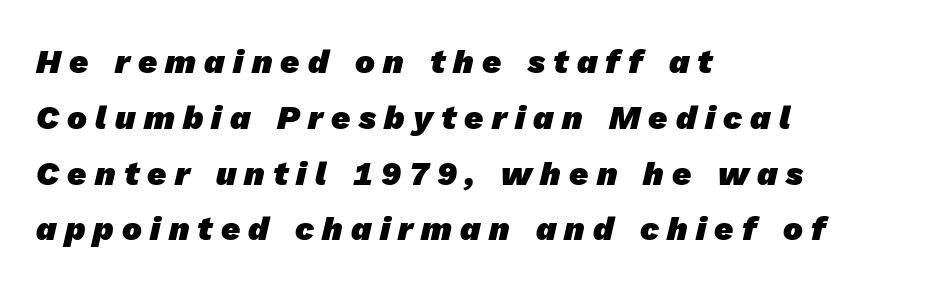
Vertically, the passage feels balanced, rows spaced as you'd expect. You'd pick this weight for a headline — it's a proper bold. Honestly, there is no underline to notice here at all. Someone cranked the tracking dial way up on this one.
